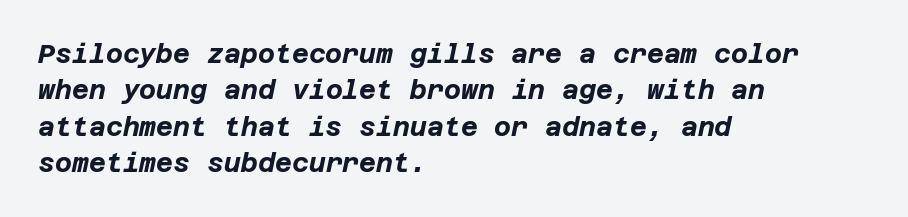
The image shows 26 px bold type, italic (leaning right); set left-aligned, normal line spacing (1.4x), normal letter spacing, not underlined.
